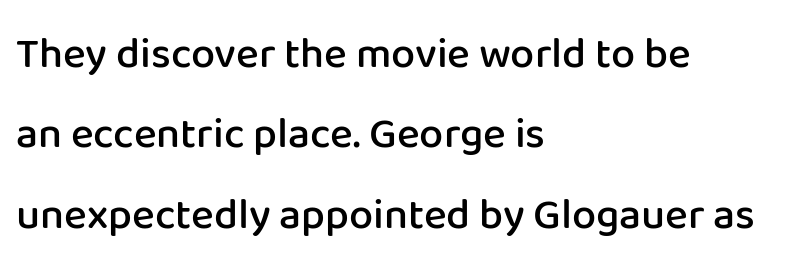
Q: Is the text bold? A: Semi-bold.
Q: Is the text italic (slanted)? A: No, it is upright.
Q: Is the typeface a serif or a sans-serif typeface? A: Sans-serif.
Q: Is the text underlined? A: No.
Q: How is the paragraph aligned? A: Left-aligned.
Q: Is the spacing between letters normal or unusually wide? A: Normal.
Q: Width (condensed, normal, or wide)? A: Normal.
Q: Stroke contrast? A: Low.
Q: x-height? A: Medium.
Q: Monospaced? A: No.
